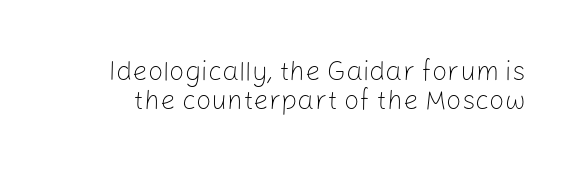
The image shows 27 px text type, upright; set tight line spacing (1.09x), normal letter spacing, not underlined.
